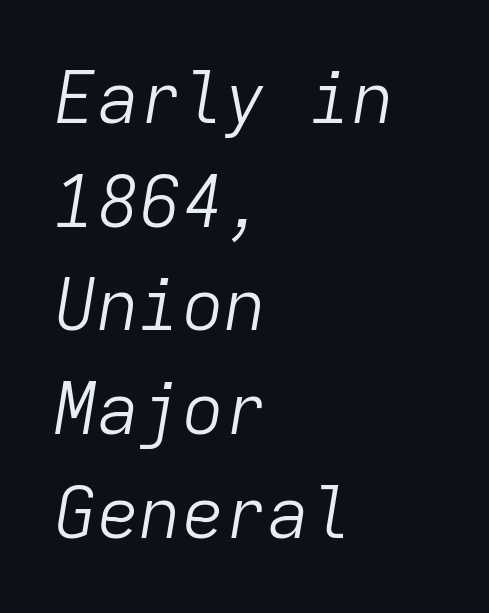
Letters have the restrained weight of plain body copy at most. The rendering anchors every line to the left-hand side. Each letter, wide or thin by design, is forced into the same width here. In terms of letterspacing, this is plain default setting. The foot of each line stays bare and open. A typesetter would call this leading conventional body-copy spacing.
